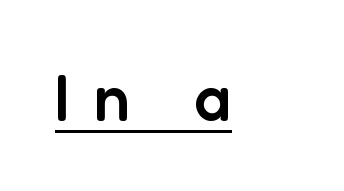
{"serif": "no", "italic": "no", "bold": "semi", "weight": "semibold", "width": "normal", "stroke_contrast": "low", "x_height": "medium", "monospaced": "no", "underline": "yes", "letter_spacing": "wide", "letter_spacing_em": 0.36, "glyph_px": 66}
